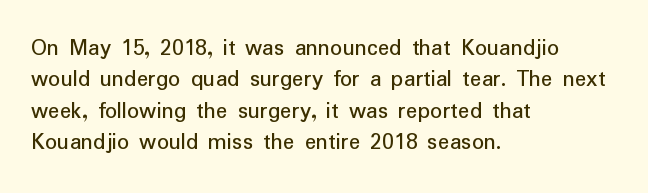
{"italic": "no", "bold": "no", "underline": "no", "align": "left", "line_spacing": "normal", "line_spacing_ratio": 1.31, "letter_spacing": "normal", "letter_spacing_em": 0.0, "glyph_px": 24}
